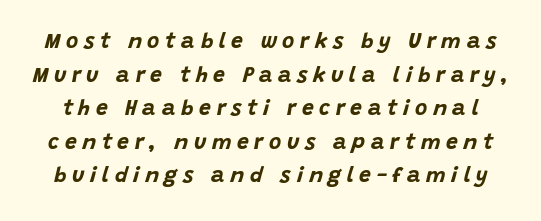
The image shows 21 px bold type, italic (leaning right); set normal line spacing (1.6x), unusually wide letter spacing (+0.27 em), not underlined.
